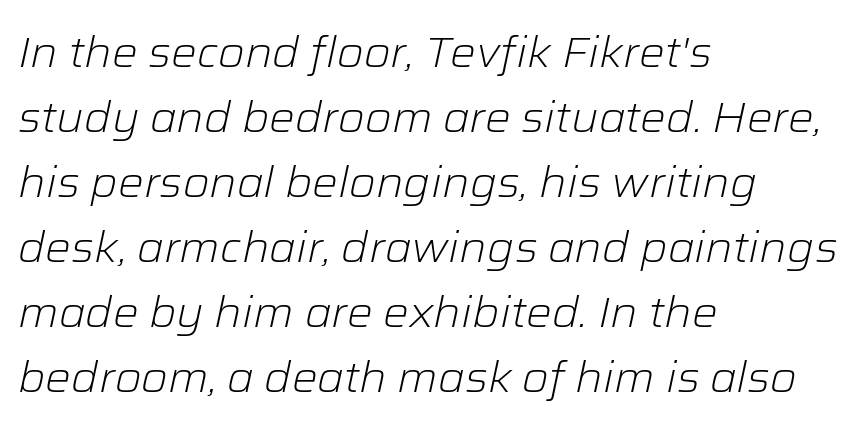
{"italic": "yes", "lean": "right", "slant_degrees": 12, "bold": "no", "weight": "light", "width": "normal", "stroke_contrast": "low", "x_height": "medium", "monospaced": "no", "underline": "no", "align": "left", "line_spacing": "normal", "line_spacing_ratio": 1.51, "letter_spacing": "normal", "letter_spacing_em": 0.0, "glyph_px": 43}
